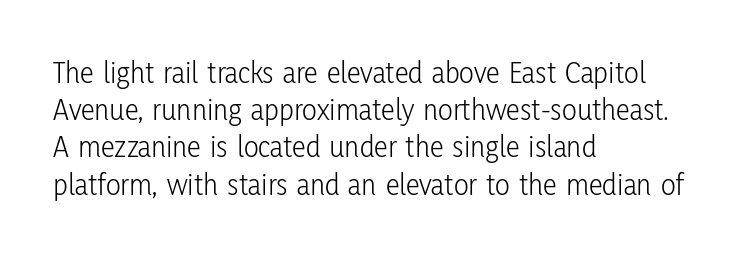
Q: Is the text bold? A: No.
Q: Is the text italic (slanted)? A: No, it is upright.
Q: Is the typeface a serif or a sans-serif typeface? A: Sans-serif.
Q: Is the text underlined? A: No.
Q: How is the paragraph aligned? A: Left-aligned.
Q: Is the spacing between letters normal or unusually wide? A: Normal.
Q: Width (condensed, normal, or wide)? A: Condensed.
Q: Stroke contrast? A: Low.
Q: x-height? A: Medium.
Q: Monospaced? A: No.
